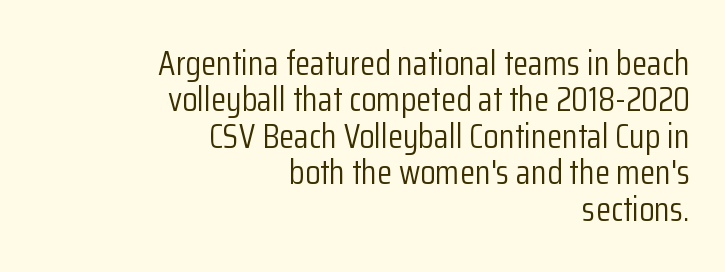
Q: Is the text bold? A: No.
Q: Is the text italic (slanted)? A: No, it is upright.
Q: Is the typeface a serif or a sans-serif typeface? A: Sans-serif.
Q: Is the text underlined? A: No.
Q: How is the paragraph aligned? A: Right-aligned.
Q: Is the spacing between letters normal or unusually wide? A: Normal.
Q: Is the spacing between lines tight, normal or loose? A: Tight.
Q: Width (condensed, normal, or wide)? A: Condensed.
Q: Stroke contrast? A: Low.
Q: x-height? A: Medium.
Q: Monospaced? A: No.
